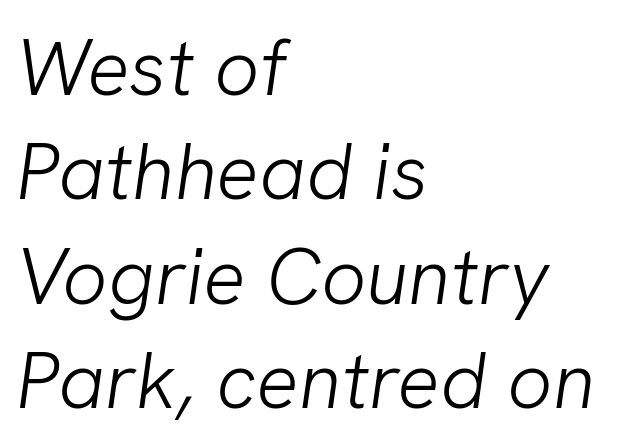
Q: Is the text bold? A: No.
Q: Is the typeface a serif or a sans-serif typeface? A: Sans-serif.
Q: Is the text underlined? A: No.
Q: How is the paragraph aligned? A: Left-aligned.
Q: Is the spacing between letters normal or unusually wide? A: Normal.
Q: Is the spacing between lines tight, normal or loose? A: Normal.
Q: Width (condensed, normal, or wide)? A: Normal.
Q: Stroke contrast? A: Low.
Q: x-height? A: Medium.
Q: Monospaced? A: No.
